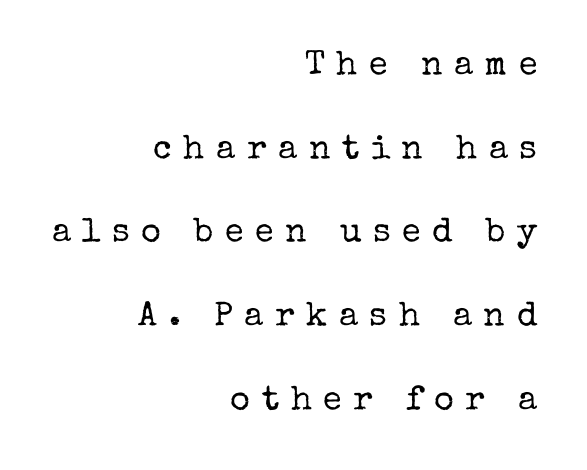
The image shows 34 px regular-weight serif type, upright; set right-aligned, loose line spacing (2.46x), unusually wide letter spacing (+0.34 em), not underlined; low stroke contrast and a medium x-height.
